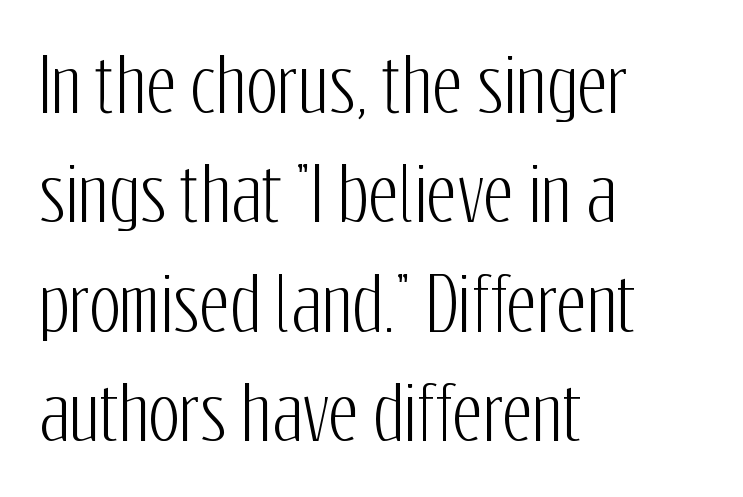
The image shows 73 px condensed sans-serif type, upright; set left-aligned, normal line spacing (1.5x), normal letter spacing, not underlined; low stroke contrast and a medium x-height.
